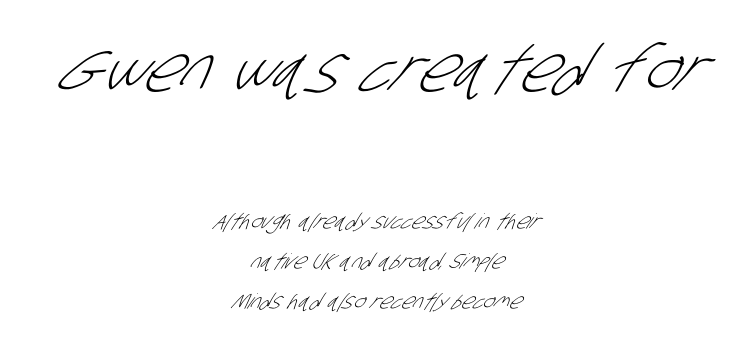
The image shows 64 px light, condensed sans-serif type; set centered, loose line spacing (1.9x), normal letter spacing, not underlined; the first (top) block is 3.05x larger; low stroke contrast and a large x-height.
